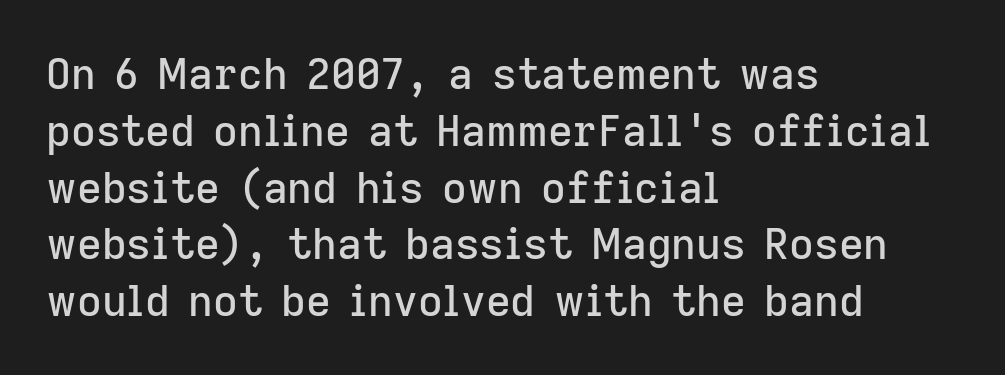
The image shows 43 px sans-serif type, upright; set left-aligned, normal line spacing (1.32x), normal letter spacing, not underlined; low stroke contrast and a medium x-height.
